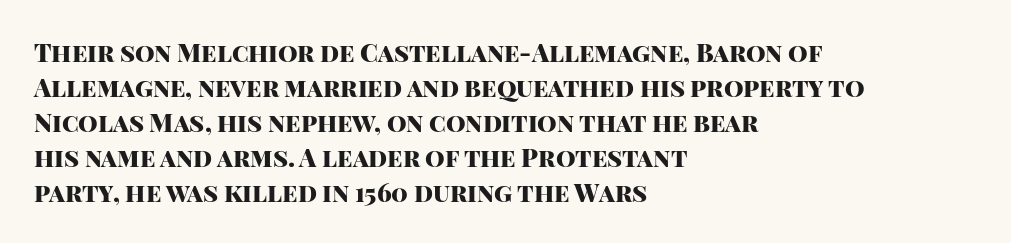
Nope, not italic — everything's standing straight. Regular leading. Teacher's note: observe the even left margin — that is flush-left alignment. The space beneath each line is pristine and unruled. Glyph-to-glyph distance matches everyday printed text.
